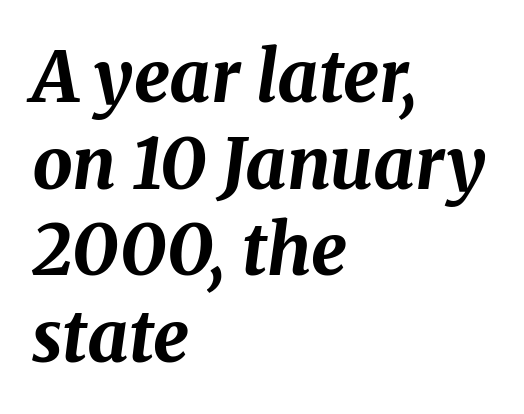
{"italic": "yes", "lean": "right", "slant_degrees": 8, "bold": "yes", "weight": "bold", "width": "normal", "stroke_contrast": "medium", "x_height": "medium", "monospaced": "no", "underline": "no", "align": "left", "line_spacing_ratio": 1.22, "letter_spacing": "normal", "letter_spacing_em": 0.0, "glyph_px": 71}
